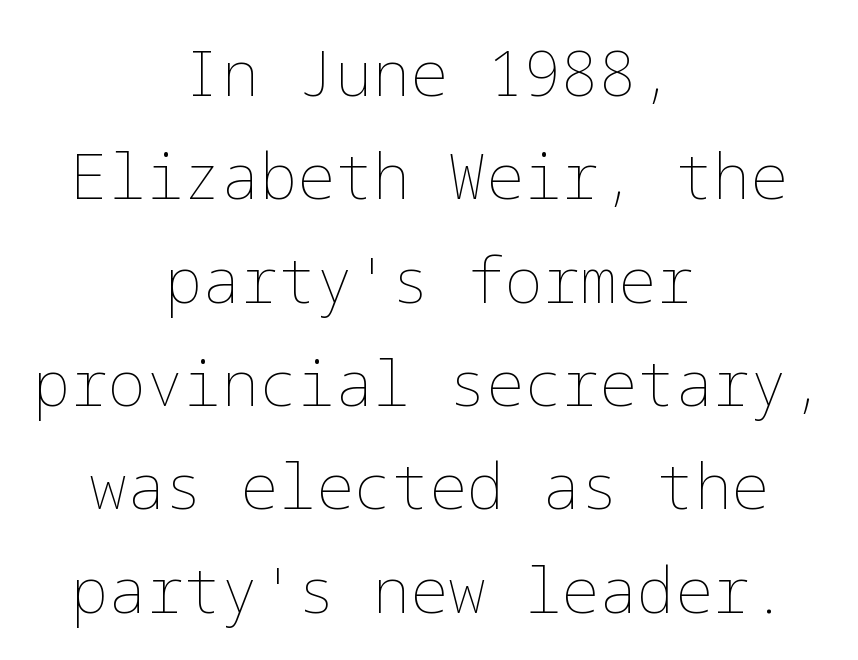
Horizontal alignment here is central, giving a formal, balanced look. A quiet, ordinary-to-light weight characterises the typeface. The space between consecutive lines is moderate. Descenders are the only things crossing below the line.
